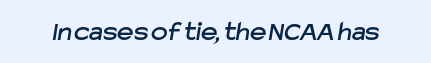
Nothing sits at the stroke ends, so this counts as sans-serif. Proportional: the letters do not fall into vertical columns. The glyphs are unaccompanied by any horizontal stroke below them. The letters sit at their default tracking, neither squeezed nor spread.
